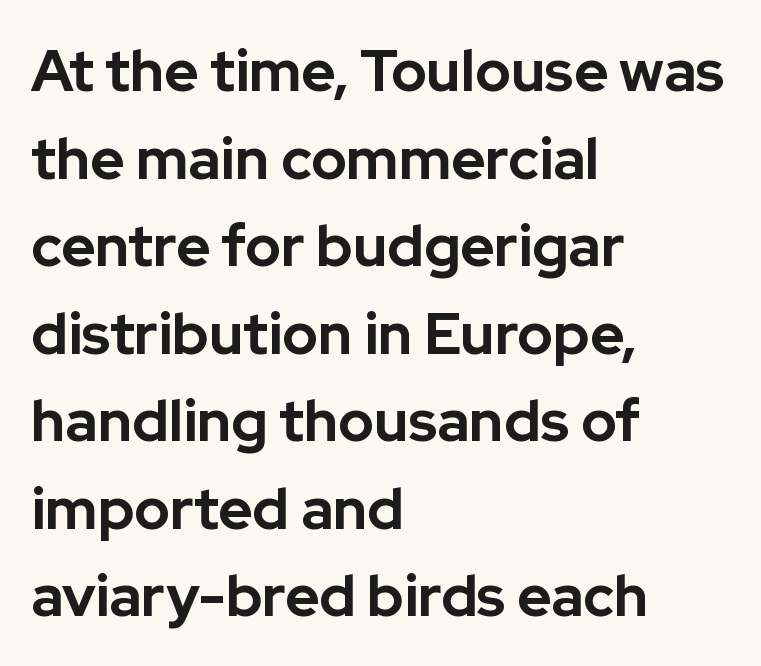
{"serif": "no", "italic": "no", "bold": "yes", "weight": "bold", "width": "normal", "stroke_contrast": "low", "x_height": "medium", "monospaced": "no", "underline": "no", "align": "left", "line_spacing": "normal", "line_spacing_ratio": 1.51, "letter_spacing": "normal", "letter_spacing_em": 0.0, "glyph_px": 58}
